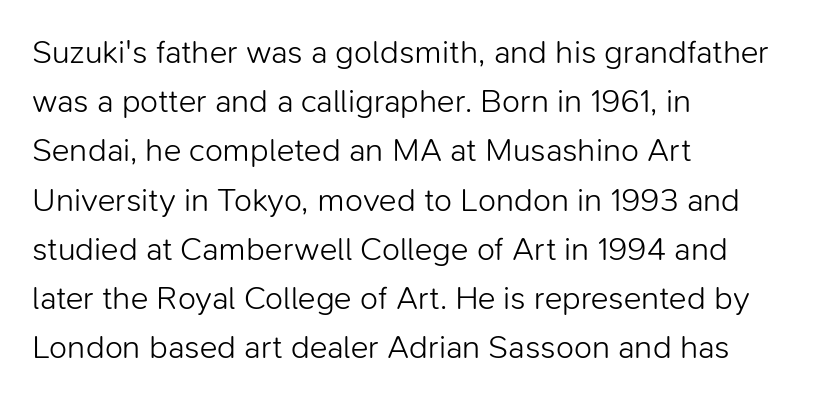
Q: Is the text bold? A: No.
Q: Is the text italic (slanted)? A: No, it is upright.
Q: Is the typeface a serif or a sans-serif typeface? A: Sans-serif.
Q: Is the text underlined? A: No.
Q: How is the paragraph aligned? A: Left-aligned.
Q: Is the spacing between letters normal or unusually wide? A: Normal.
Q: Is the spacing between lines tight, normal or loose? A: Normal.
Q: Width (condensed, normal, or wide)? A: Normal.
Q: Stroke contrast? A: Low.
Q: x-height? A: Medium.
Q: Monospaced? A: No.
